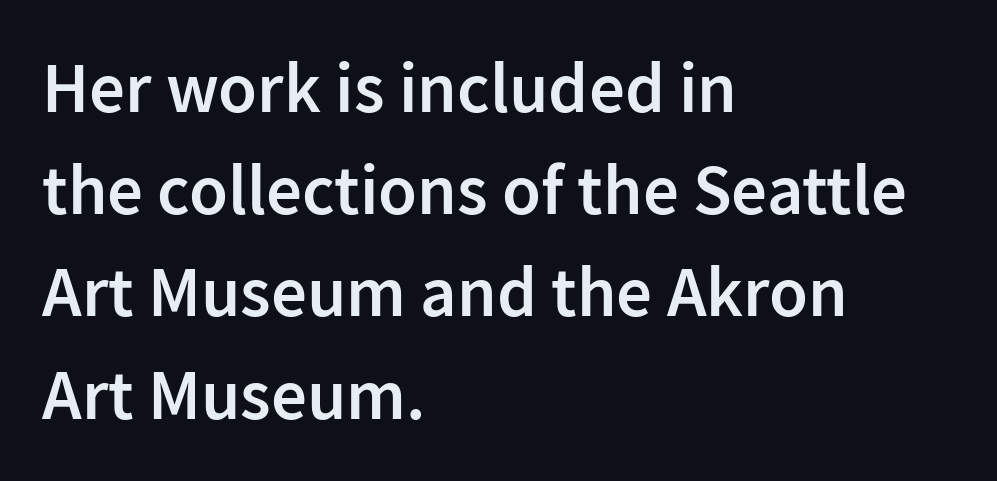
{"serif": "no", "italic": "no", "bold": "semi", "weight": "semibold", "width": "normal", "stroke_contrast": "low", "x_height": "medium", "monospaced": "no", "underline": "no", "align": "left", "line_spacing": "normal", "line_spacing_ratio": 1.44, "letter_spacing": "normal", "letter_spacing_em": 0.0, "glyph_px": 71}
